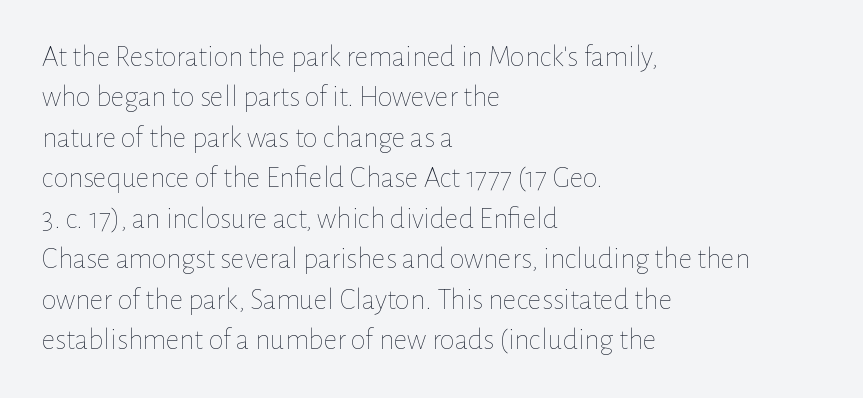
Q: Is the text bold? A: No.
Q: Is the text italic (slanted)? A: No, it is upright.
Q: Is the text underlined? A: No.
Q: How is the paragraph aligned? A: Left-aligned.
Q: Is the spacing between letters normal or unusually wide? A: Normal.
Q: Is the spacing between lines tight, normal or loose? A: Normal.
Q: Width (condensed, normal, or wide)? A: Normal.
Q: Stroke contrast? A: Low.
Q: x-height? A: Medium.
Q: Monospaced? A: No.
